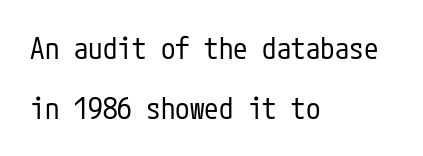
The image shows 29 px regular-weight, condensed sans-serif type, upright; set left-aligned, loose line spacing (2.06x), normal letter spacing, not underlined; low stroke contrast and a medium x-height.
